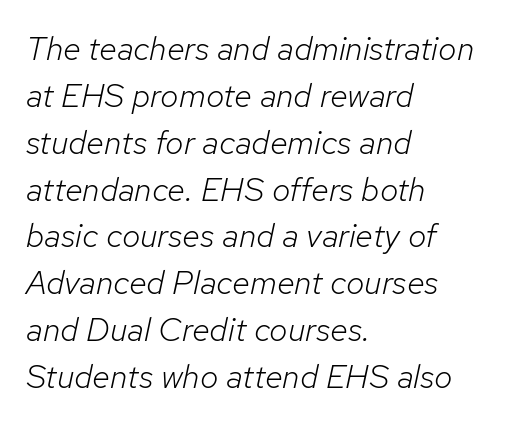
The image shows 33 px light type, italic (leaning right); set left-aligned, normal line spacing (1.42x), normal letter spacing, not underlined; low stroke contrast and a medium x-height.
